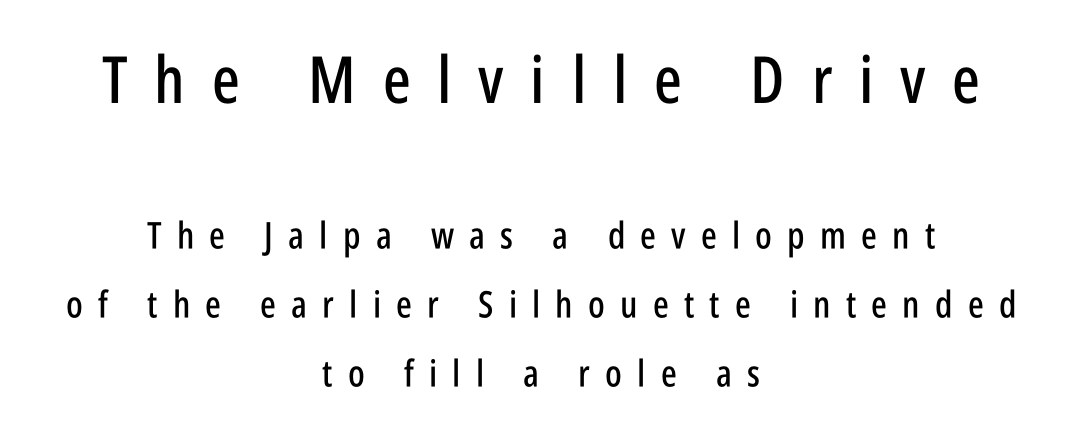
Upright lettering throughout. The letters carry no serifs — their stems end cleanly without finishing strokes. These two chunks differ in scale, with the top chunk taking the larger measure. Quick note: underline off.
